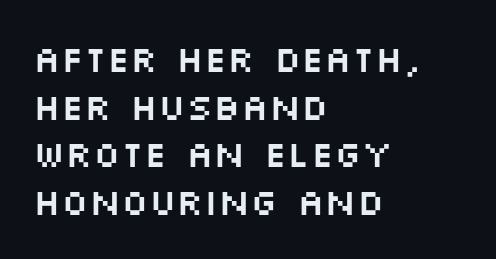
The image shows 37 px wide sans-serif type, upright; set left-aligned, normal line spacing (1.29x), normal letter spacing, not underlined; medium stroke contrast and a large x-height.
